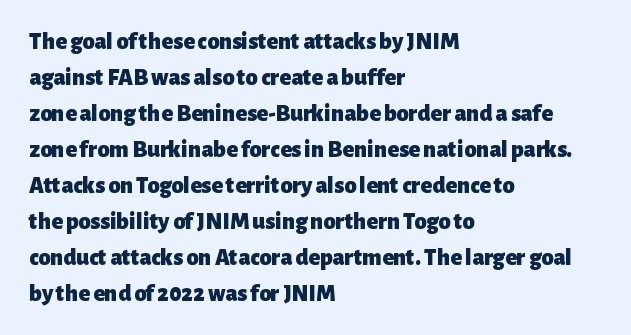
{"italic": "no", "bold": "yes", "underline": "no", "align": "left", "line_spacing": "normal", "line_spacing_ratio": 1.5, "letter_spacing": "normal", "letter_spacing_em": 0.0, "glyph_px": 24}
